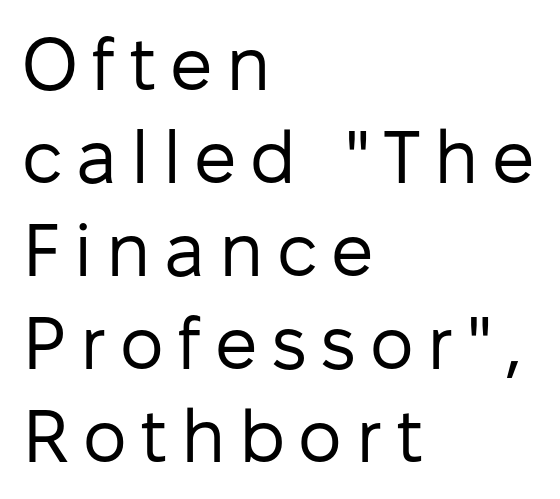
The glyphs are unaccompanied by any horizontal stroke below them. The ragged edge is on the right, which tells us the setting is flush left. No extra ink here — the face is not bold. Character widths vary here, with narrow letters taking less room than wide ones.
